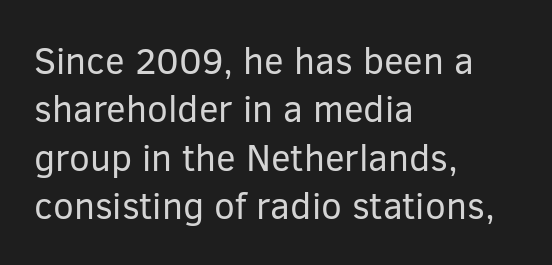
Q: Is the text bold? A: No.
Q: Is the text italic (slanted)? A: No, it is upright.
Q: Is the typeface a serif or a sans-serif typeface? A: Sans-serif.
Q: Is the text underlined? A: No.
Q: How is the paragraph aligned? A: Left-aligned.
Q: Is the spacing between letters normal or unusually wide? A: Normal.
Q: Is the spacing between lines tight, normal or loose? A: Normal.
Q: Width (condensed, normal, or wide)? A: Normal.
Q: Stroke contrast? A: Low.
Q: x-height? A: Medium.
Q: Monospaced? A: No.
